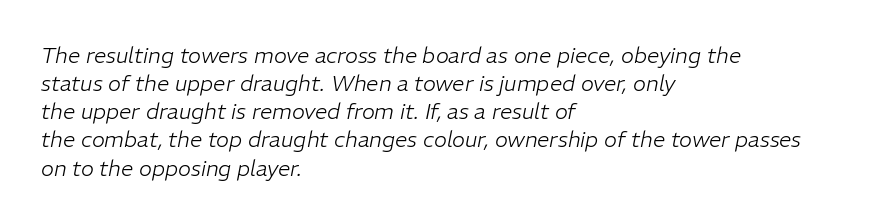
Q: Is the text bold? A: No.
Q: Is the text italic (slanted)? A: Yes, it leans right by about 11 degrees.
Q: Is the text underlined? A: No.
Q: How is the paragraph aligned? A: Left-aligned.
Q: Is the spacing between letters normal or unusually wide? A: Normal.
Q: Is the spacing between lines tight, normal or loose? A: Normal.
